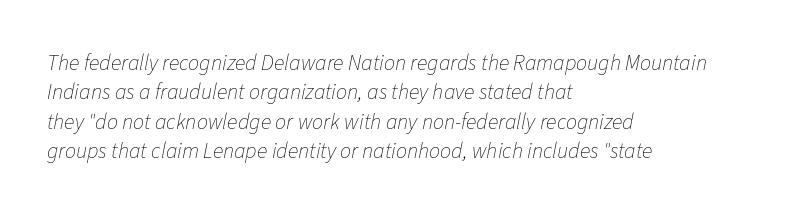
Q: Is the text bold? A: No.
Q: Is the text italic (slanted)? A: Yes, it leans right by about 11 degrees.
Q: Is the text underlined? A: No.
Q: How is the paragraph aligned? A: Left-aligned.
Q: Is the spacing between letters normal or unusually wide? A: Normal.
Q: Is the spacing between lines tight, normal or loose? A: Normal.
